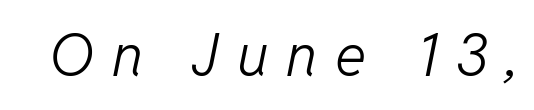
Q: Is the text bold? A: No.
Q: Is the text italic (slanted)? A: Yes, it leans right by about 11 degrees.
Q: Is the text underlined? A: No.
Q: Is the spacing between letters normal or unusually wide? A: Unusually wide.
Q: Width (condensed, normal, or wide)? A: Normal.
Q: Stroke contrast? A: Low.
Q: x-height? A: Medium.
Q: Monospaced? A: No.
